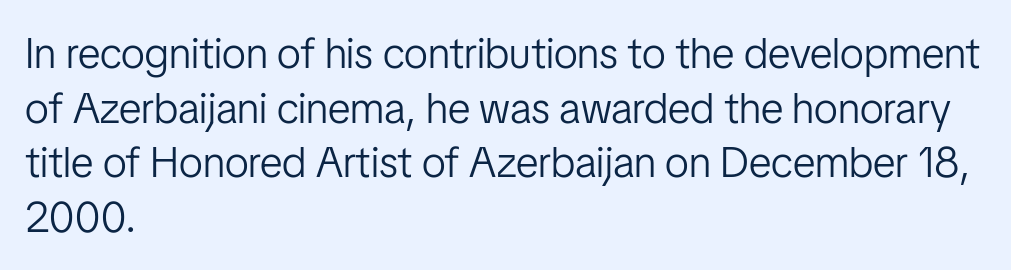
The image shows 43 px light, condensed sans-serif type, upright; set left-aligned, normal line spacing (1.27x), normal letter spacing, not underlined; low stroke contrast and a medium x-height.
